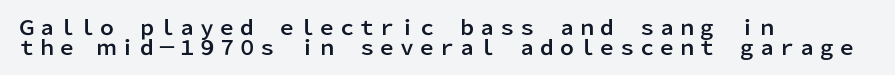
The image shows 20 px text type, upright; set left-aligned, tight line spacing (0.98x), normal letter spacing, not underlined.
